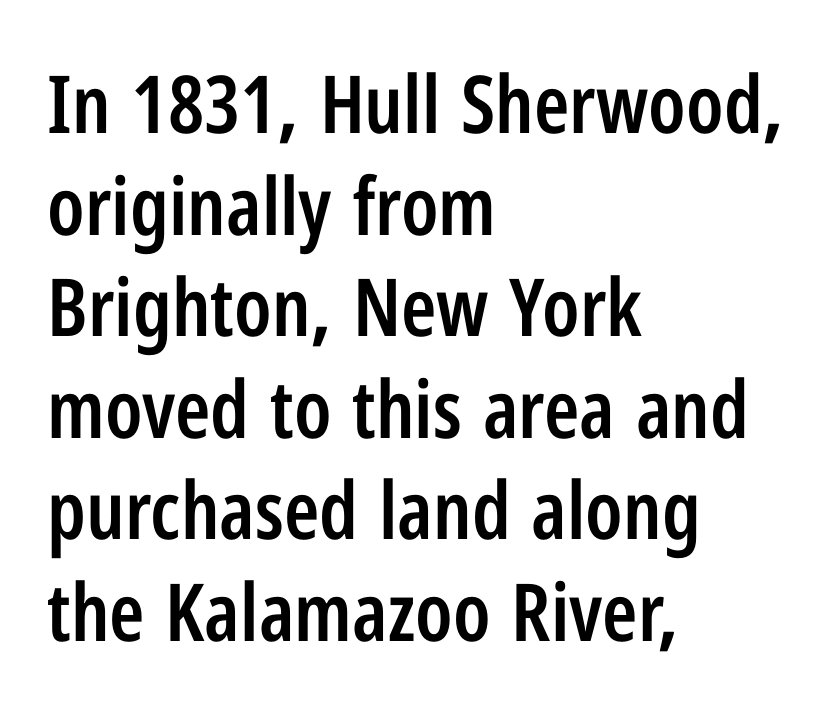
The image shows 80 px semibold, condensed sans-serif type, upright; set left-aligned, normal line spacing (1.27x), normal letter spacing, not underlined; low stroke contrast and a medium x-height.
